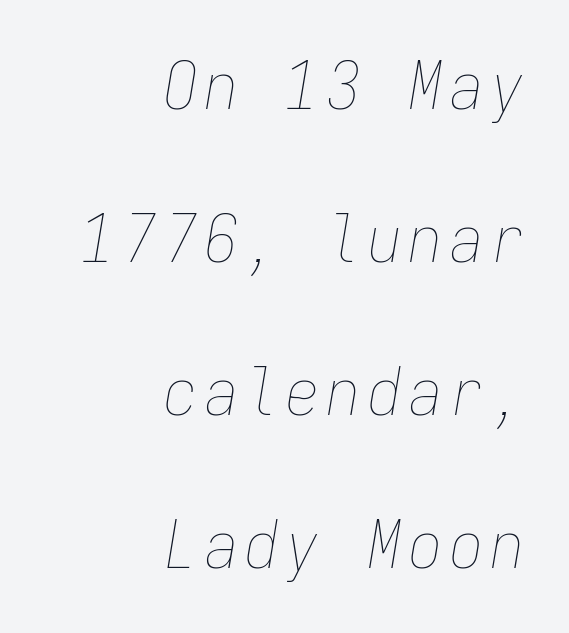
The image shows 66 px thin, condensed type, italic (leaning right), monospaced; set right-aligned, loose line spacing (2.32x), not underlined; low stroke contrast and a medium x-height.
